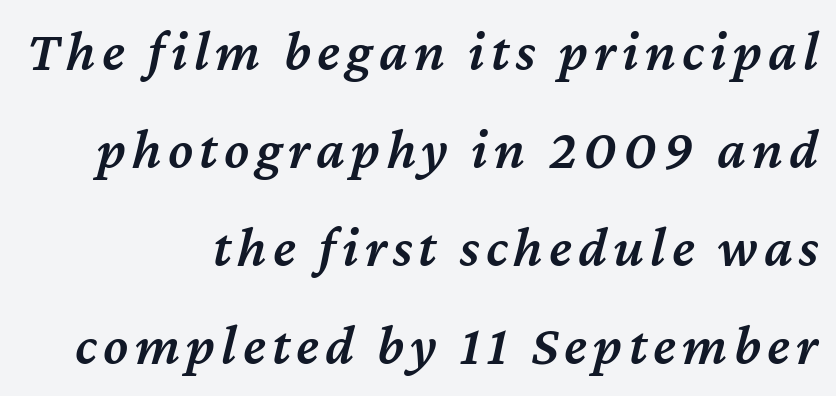
Q: Is the text bold? A: Semi-bold.
Q: Is the text italic (slanted)? A: Yes, it leans right by about 12 degrees.
Q: Is the text underlined? A: No.
Q: How is the paragraph aligned? A: Right-aligned.
Q: Width (condensed, normal, or wide)? A: Normal.
Q: Stroke contrast? A: Medium.
Q: x-height? A: Medium.
Q: Monospaced? A: No.
